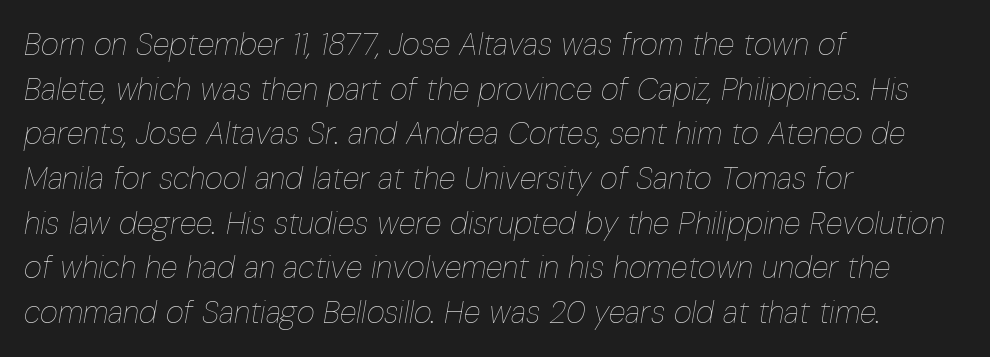
Q: Is the text bold? A: No.
Q: Is the text italic (slanted)? A: Yes, it leans right by about 10 degrees.
Q: Is the text underlined? A: No.
Q: How is the paragraph aligned? A: Left-aligned.
Q: Is the spacing between letters normal or unusually wide? A: Normal.
Q: Is the spacing between lines tight, normal or loose? A: Normal.
Q: Width (condensed, normal, or wide)? A: Condensed.
Q: Stroke contrast? A: Low.
Q: x-height? A: Medium.
Q: Monospaced? A: No.
